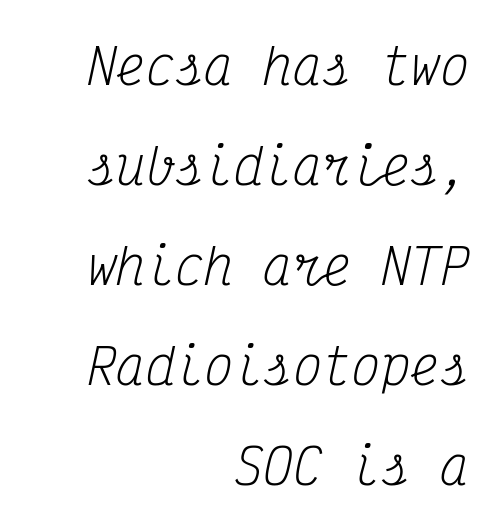
The image shows 49 px regular-weight, condensed serif type, italic (leaning right), monospaced; set right-aligned, loose line spacing (2.04x), normal letter spacing, not underlined; medium stroke contrast and a medium x-height.
